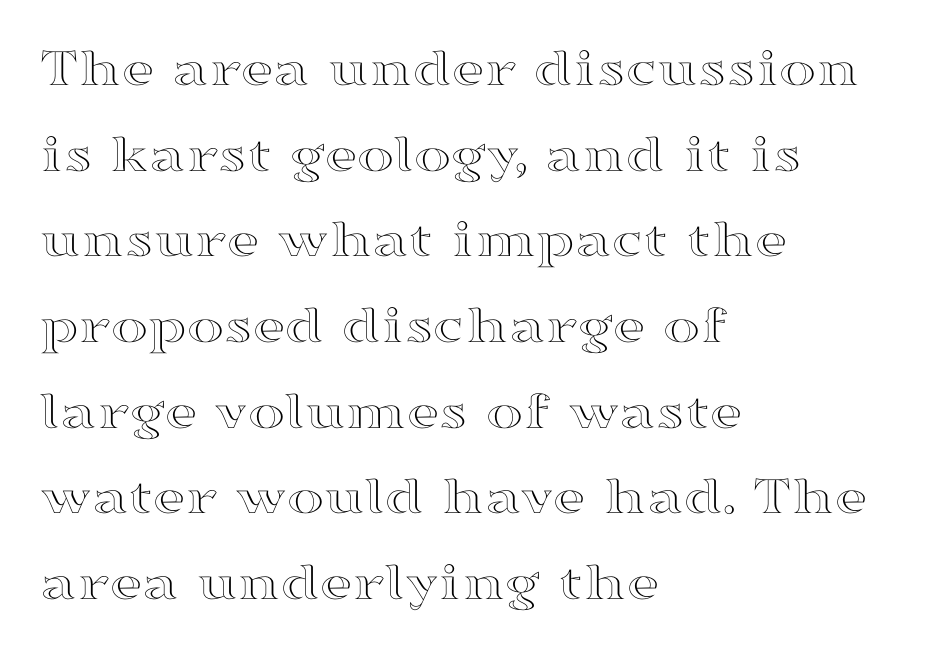
The image shows 56 px wide type, upright; set left-aligned, normal line spacing (1.53x), normal letter spacing, not underlined; a medium x-height.
